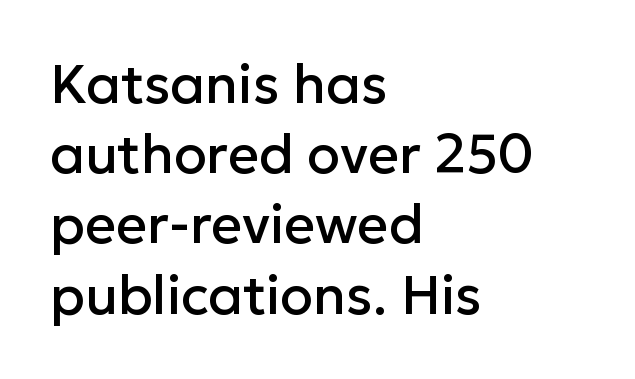
Q: Is the text italic (slanted)? A: No, it is upright.
Q: Is the typeface a serif or a sans-serif typeface? A: Sans-serif.
Q: Is the text underlined? A: No.
Q: How is the paragraph aligned? A: Left-aligned.
Q: Is the spacing between letters normal or unusually wide? A: Normal.
Q: Is the spacing between lines tight, normal or loose? A: Normal.
Q: Width (condensed, normal, or wide)? A: Normal.
Q: Stroke contrast? A: Low.
Q: x-height? A: Medium.
Q: Monospaced? A: No.
